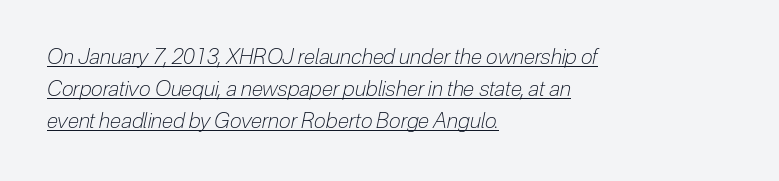
The image shows 21 px text type, italic (leaning right); set left-aligned, normal line spacing (1.53x), normal letter spacing, underlined.
